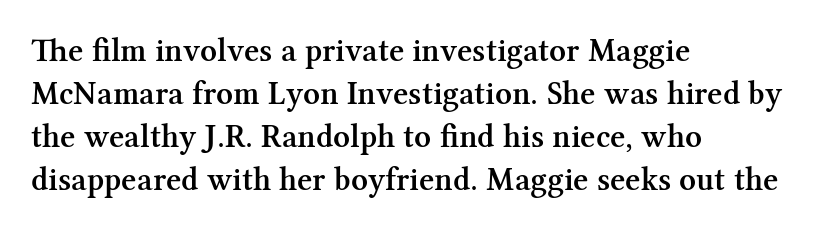
The image shows 33 px semibold serif type, upright; set left-aligned, normal line spacing (1.3x), normal letter spacing, not underlined; medium stroke contrast and a medium x-height.
